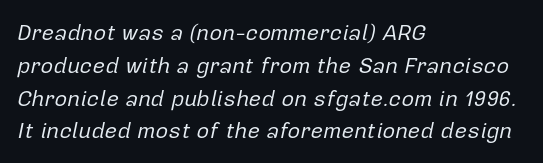
{"italic": "yes", "lean": "right", "slant_degrees": 12, "bold": "no", "underline": "no", "align": "left", "line_spacing": "normal", "line_spacing_ratio": 1.49, "letter_spacing": "normal", "letter_spacing_em": 0.0, "glyph_px": 22}
